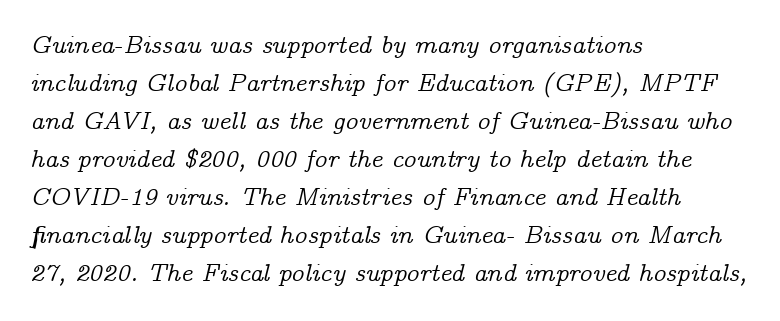
The image shows 25 px text type, italic (leaning right); set left-aligned, normal line spacing (1.52x), normal letter spacing, not underlined.
